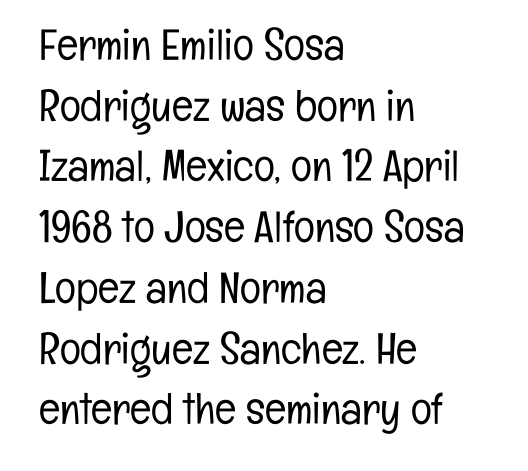
The image shows 44 px light, condensed sans-serif type, upright; set left-aligned, normal line spacing (1.38x), normal letter spacing, not underlined; low stroke contrast and a medium x-height.
